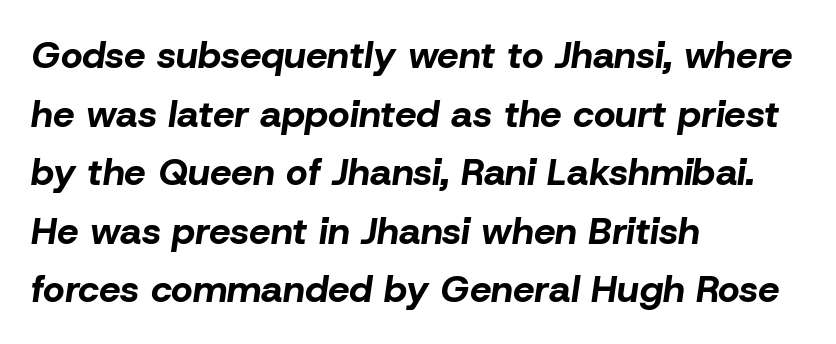
The image shows 38 px bold type, italic (leaning right); set left-aligned, normal line spacing (1.54x), normal letter spacing, not underlined; low stroke contrast and a medium x-height.
